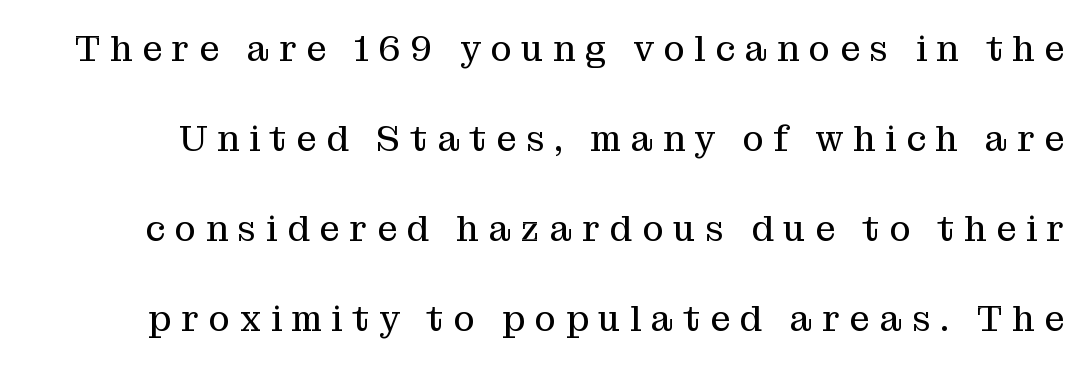
{"serif": "yes", "italic": "no", "bold": "no", "weight": "regular", "width": "normal", "stroke_contrast": "medium", "x_height": "medium", "monospaced": "no", "underline": "no", "line_spacing": "loose", "line_spacing_ratio": 2.5, "letter_spacing": "wide", "letter_spacing_em": 0.27, "glyph_px": 36}
